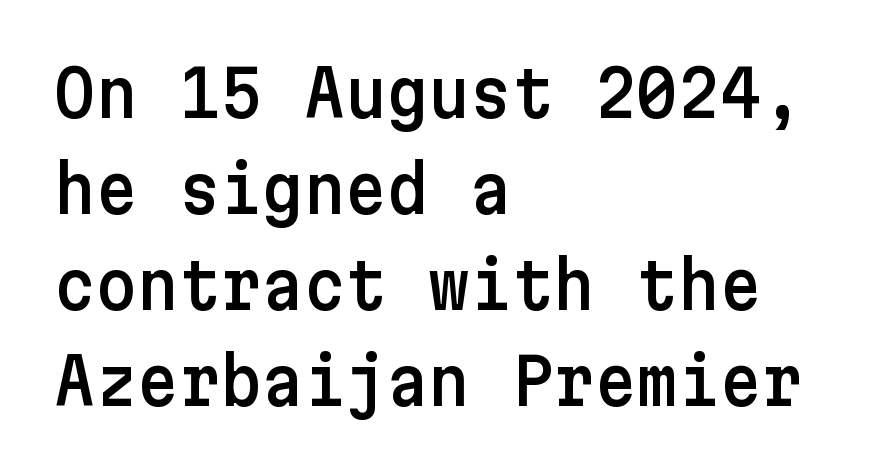
This sample uses plain, unmodified letter spacing. Vertically, the passage feels balanced, rows spaced as you'd expect. Posture: upright roman. The glyphs in this specimen are sans serif. Just letters on the line, the space beneath them empty.
